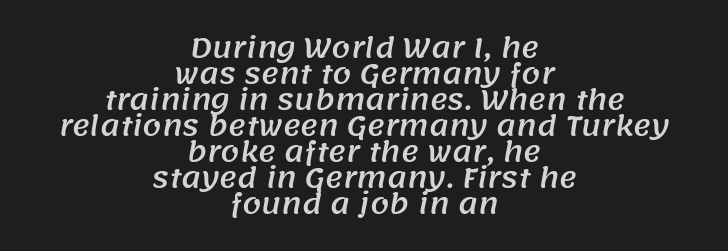
The image shows 27 px text type; set centered, tight line spacing (0.96x), normal letter spacing, not underlined.
